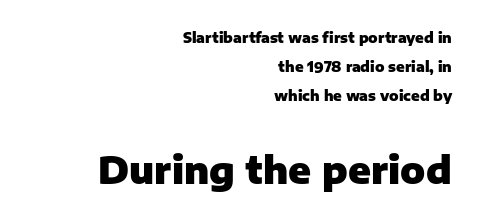
Q: Is the text bold? A: Yes.
Q: Is the text italic (slanted)? A: No, it is upright.
Q: Is the typeface a serif or a sans-serif typeface? A: Sans-serif.
Q: Is the text underlined? A: No.
Q: How is the paragraph aligned? A: Right-aligned.
Q: Is the spacing between letters normal or unusually wide? A: Normal.
Q: Is the spacing between lines tight, normal or loose? A: Loose.
Q: Which block of text is set in a larger size, the first (top) or the second (bottom)? A: The second (bottom) one.
Q: Width (condensed, normal, or wide)? A: Normal.
Q: Stroke contrast? A: Low.
Q: x-height? A: Medium.
Q: Monospaced? A: No.
